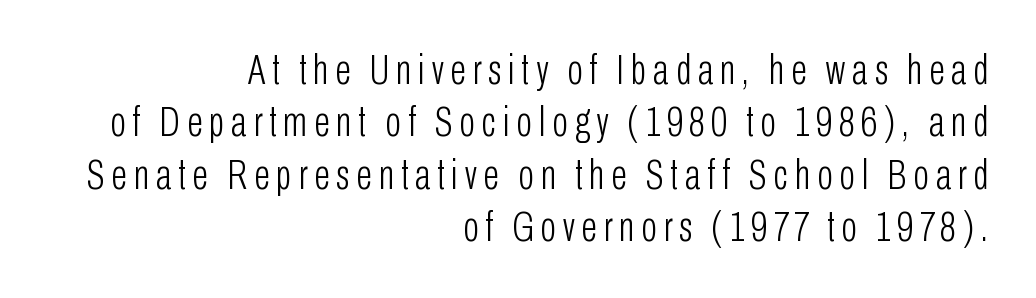
The image shows 42 px light, condensed sans-serif type, upright; set right-aligned, normal line spacing (1.25x), not underlined; low stroke contrast and a medium x-height.
